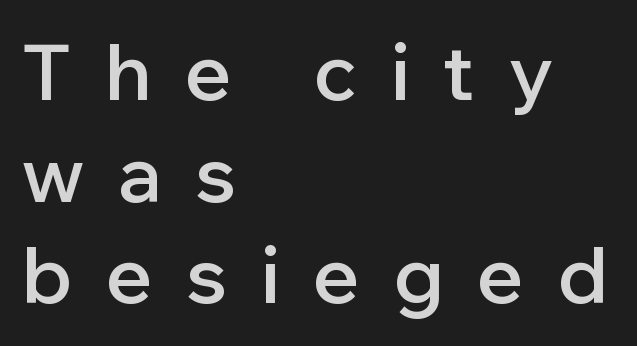
The image shows 77 px semibold sans-serif type, upright; set left-aligned, normal line spacing (1.32x), unusually wide letter spacing (+0.44 em), not underlined; low stroke contrast and a medium x-height.
